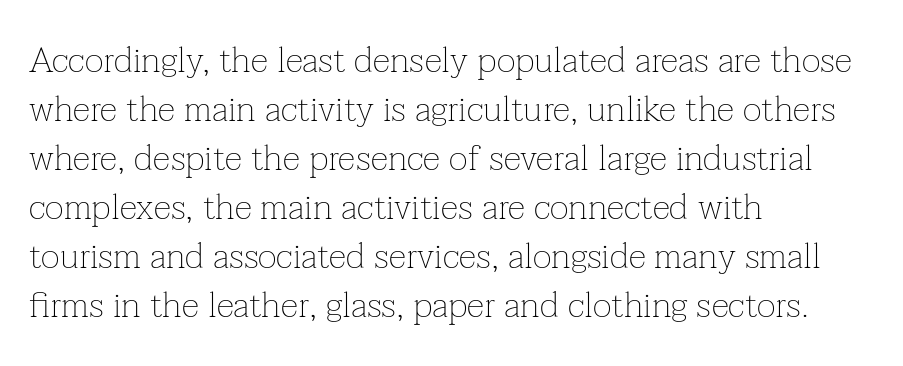
{"serif": "yes", "italic": "no", "bold": "no", "weight": "thin", "width": "normal", "stroke_contrast": "low", "x_height": "medium", "monospaced": "no", "underline": "no", "align": "left", "line_spacing": "normal", "line_spacing_ratio": 1.36, "letter_spacing": "normal", "letter_spacing_em": 0.0, "glyph_px": 36}
